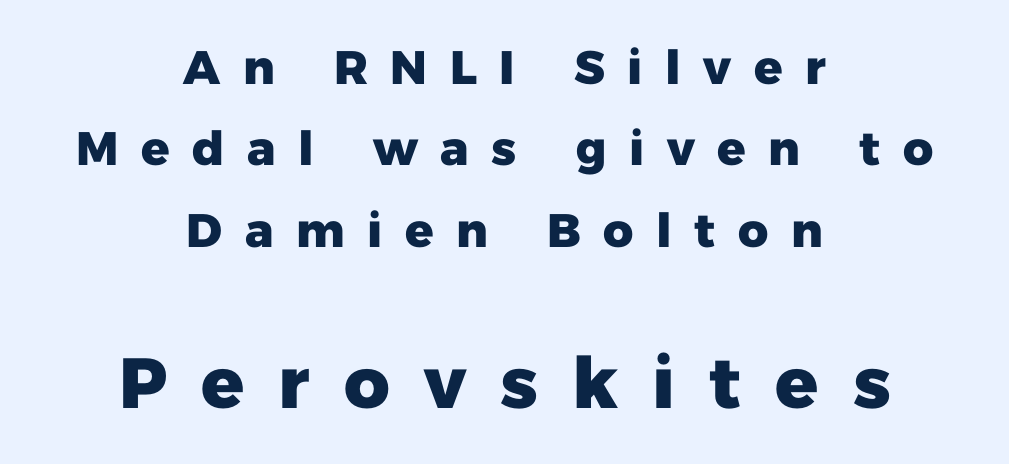
{"serif": "no", "italic": "no", "bold": "yes", "weight": "heavy", "width": "normal", "stroke_contrast": "low", "x_height": "medium", "monospaced": "no", "underline": "no", "align": "center", "line_spacing_ratio": 1.73, "letter_spacing": "wide", "letter_spacing_em": 0.48, "larger_block": "second", "size_ratio": 1.51, "glyph_px": 71}
